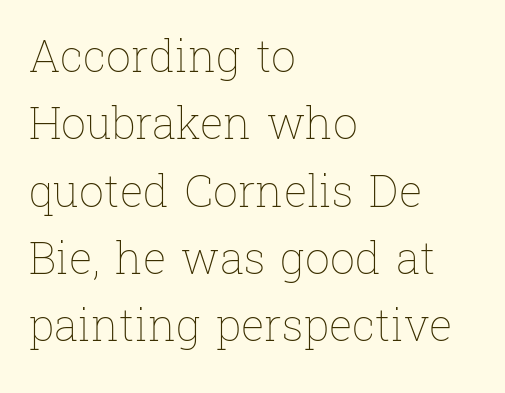
{"italic": "no", "bold": "no", "weight": "thin", "width": "normal", "stroke_contrast": "low", "x_height": "medium", "monospaced": "no", "underline": "no", "align": "left", "line_spacing": "normal", "line_spacing_ratio": 1.53, "letter_spacing": "normal", "letter_spacing_em": 0.0, "glyph_px": 44}
